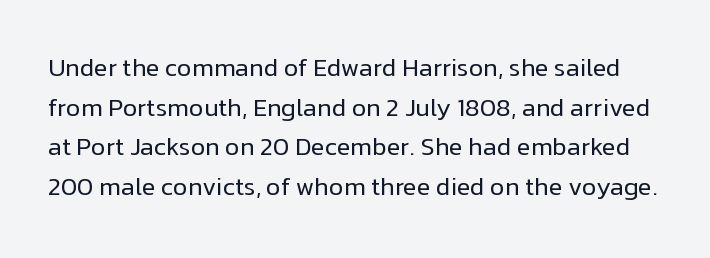
Q: Is the text bold? A: No.
Q: Is the text italic (slanted)? A: No, it is upright.
Q: Is the text underlined? A: No.
Q: Is the spacing between letters normal or unusually wide? A: Normal.
Q: Is the spacing between lines tight, normal or loose? A: Normal.
